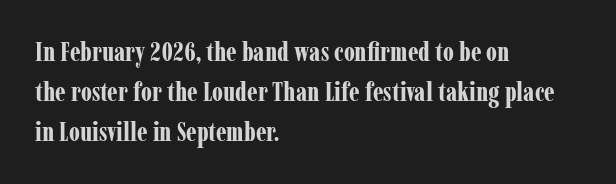
Q: Is the text bold? A: Yes.
Q: Is the text italic (slanted)? A: No, it is upright.
Q: Is the text underlined? A: No.
Q: How is the paragraph aligned? A: Left-aligned.
Q: Is the spacing between letters normal or unusually wide? A: Normal.
Q: Is the spacing between lines tight, normal or loose? A: Normal.
